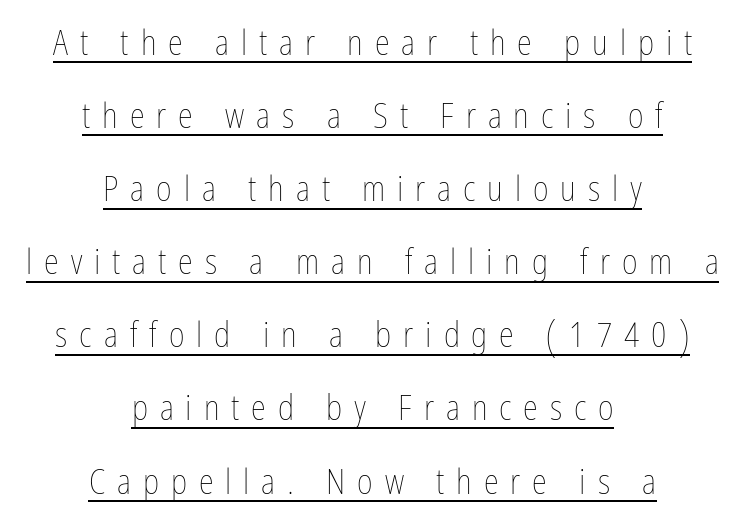
Casual observation: everything's sitting right in the middle. Between one letter and the next there's a generous, obvious gap. Caption: lettering with a line underneath. This is not heavy type; no bold has been used. These lines are rendered in a variable-pitch font. Baseline-to-baseline distance is far greater than the letter height.
